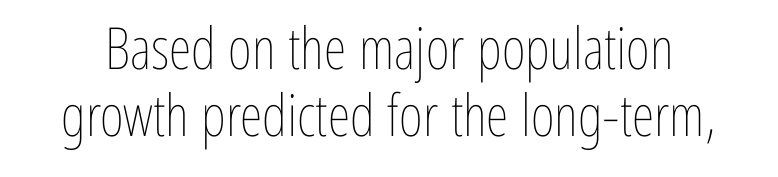
{"italic": "no", "bold": "no", "weight": "thin", "width": "condensed", "stroke_contrast": "low", "x_height": "medium", "monospaced": "no", "underline": "no", "line_spacing": "tight", "line_spacing_ratio": 1.15, "letter_spacing": "normal", "letter_spacing_em": 0.0, "glyph_px": 58}
